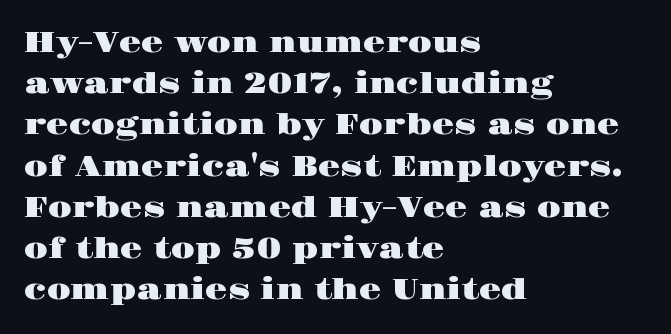
Q: Is the text italic (slanted)? A: No, it is upright.
Q: Is the typeface a serif or a sans-serif typeface? A: Serif.
Q: Is the text underlined? A: No.
Q: How is the paragraph aligned? A: Left-aligned.
Q: Is the spacing between letters normal or unusually wide? A: Normal.
Q: Is the spacing between lines tight, normal or loose? A: Normal.
Q: Width (condensed, normal, or wide)? A: Wide.
Q: Stroke contrast? A: High.
Q: x-height? A: Large.
Q: Monospaced? A: No.
